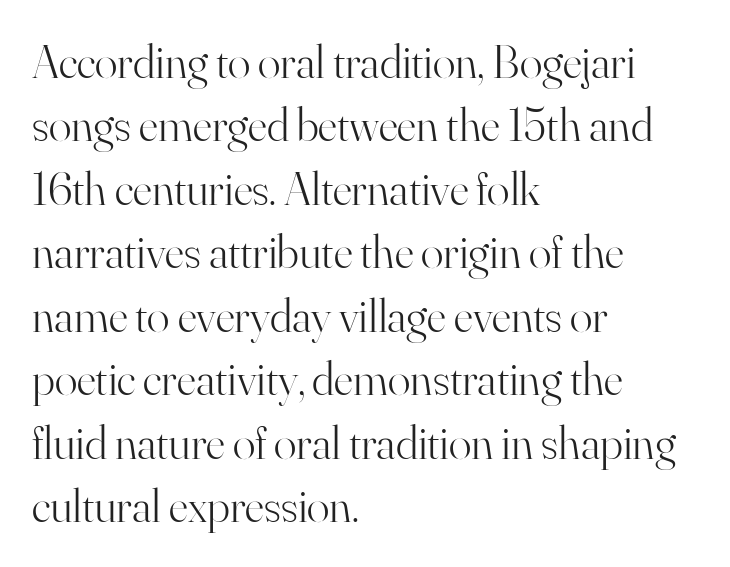
In terms of leading, this rendering sits right in the middle. Rule under the text: the space is simply empty. The rendering shows small feet on the letterforms — a serif design. Compared with typical body copy, the letter spacing here is the same. The face used here is proportionally spaced, like ordinary book or web type. Reading down the block, your eye returns to a fixed left position each line.
